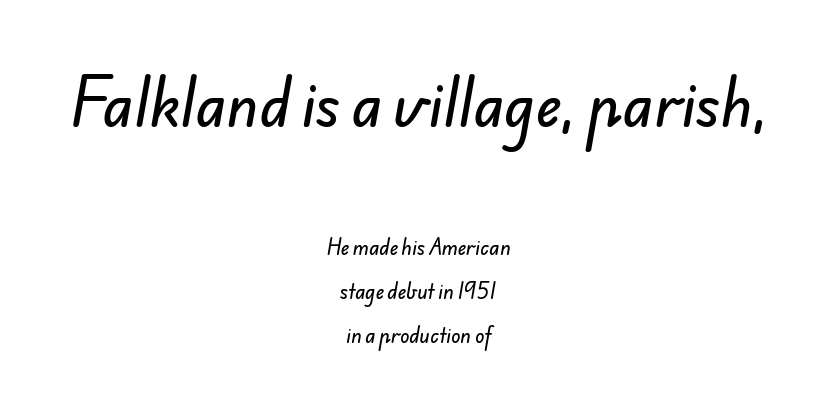
Q: Is the typeface a serif or a sans-serif typeface? A: Sans-serif.
Q: Is the text underlined? A: No.
Q: How is the paragraph aligned? A: Centered.
Q: Is the spacing between letters normal or unusually wide? A: Normal.
Q: Is the spacing between lines tight, normal or loose? A: Loose.
Q: Which block of text is set in a larger size, the first (top) or the second (bottom)? A: The first (top) one.
Q: Width (condensed, normal, or wide)? A: Normal.
Q: Stroke contrast? A: Low.
Q: x-height? A: Small.
Q: Monospaced? A: No.
